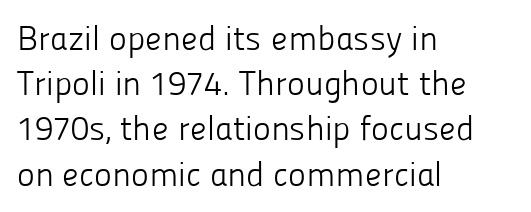
The image shows 34 px light sans-serif type, upright; set left-aligned, normal line spacing (1.33x), normal letter spacing, not underlined; low stroke contrast and a medium x-height.
